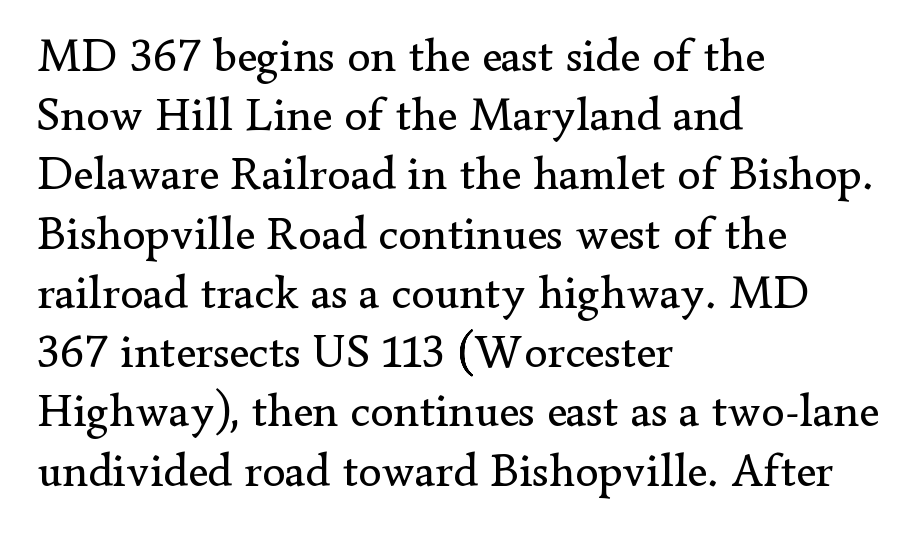
{"serif": "yes", "italic": "no", "bold": "no", "weight": "regular", "width": "normal", "stroke_contrast": "low", "x_height": "small", "monospaced": "no", "underline": "no", "align": "left", "line_spacing": "normal", "line_spacing_ratio": 1.26, "letter_spacing": "normal", "letter_spacing_em": 0.0, "glyph_px": 47}
